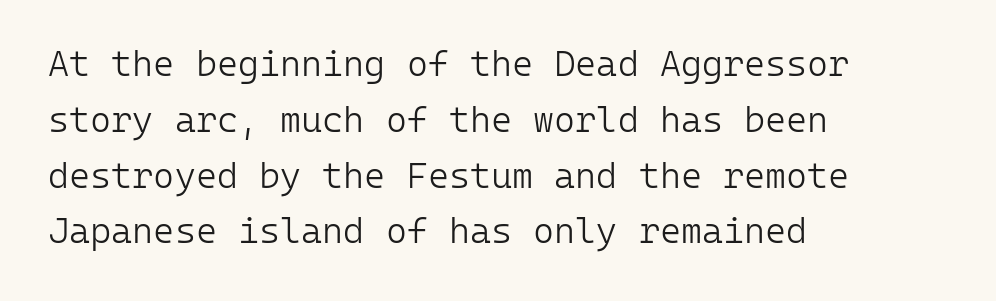
{"serif": "no", "italic": "no", "bold": "no", "weight": "light", "width": "normal", "stroke_contrast": "low", "x_height": "medium", "monospaced": "yes", "underline": "no", "align": "left", "line_spacing": "normal", "line_spacing_ratio": 1.55, "letter_spacing": "normal", "letter_spacing_em": 0.0, "glyph_px": 36}
